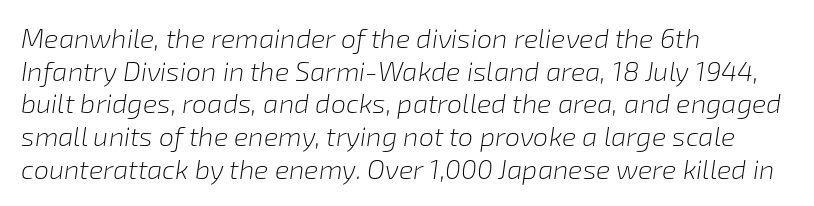
Q: Is the text bold? A: No.
Q: Is the text italic (slanted)? A: Yes, it leans right by about 8 degrees.
Q: Is the text underlined? A: No.
Q: How is the paragraph aligned? A: Left-aligned.
Q: Is the spacing between letters normal or unusually wide? A: Normal.
